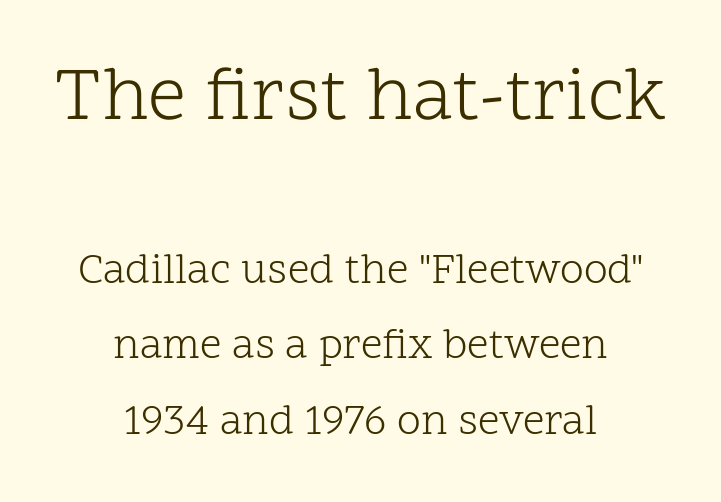
The image shows 76 px light serif type, upright; set centered, line spacing 1.76x, normal letter spacing, not underlined; the first (top) block is 1.77x larger; low stroke contrast and a medium x-height.
